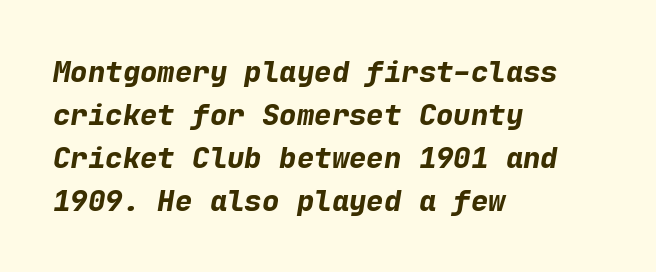
{"italic": "yes", "lean": "right", "slant_degrees": 9, "bold": "yes", "weight": "bold", "width": "normal", "stroke_contrast": "low", "x_height": "medium", "monospaced": "yes", "underline": "no", "align": "left", "line_spacing": "normal", "line_spacing_ratio": 1.48, "letter_spacing": "normal", "letter_spacing_em": 0.0, "glyph_px": 29}
